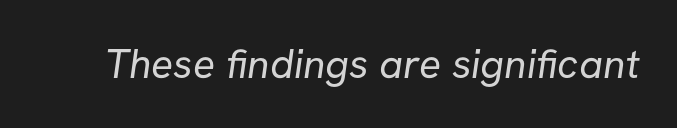
The image shows 41 px regular-weight sans-serif type; set normal letter spacing, not underlined; low stroke contrast and a medium x-height.
